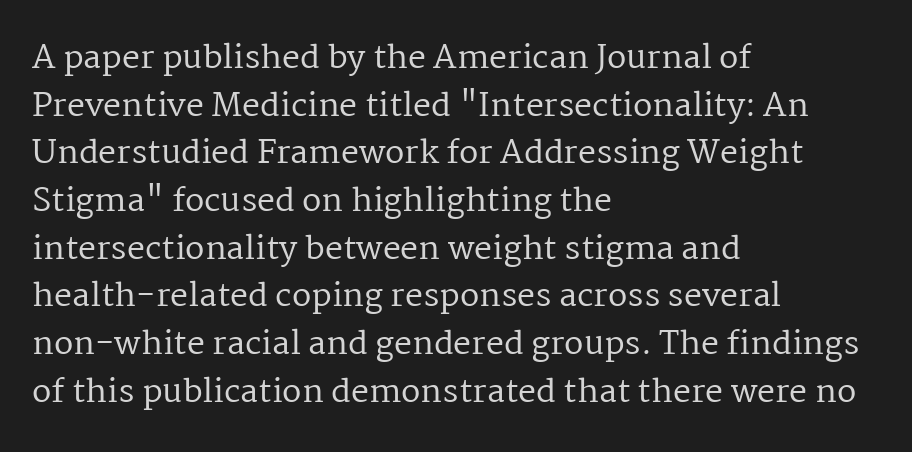
The image shows 32 px regular-weight serif type, upright; set left-aligned, normal line spacing (1.49x), normal letter spacing, not underlined; medium stroke contrast and a medium x-height.
